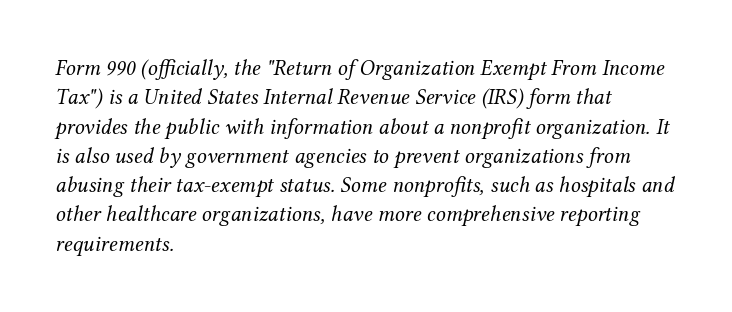
{"italic": "yes", "lean": "right", "slant_degrees": 12, "bold": "no", "underline": "no", "align": "left", "line_spacing": "normal", "line_spacing_ratio": 1.33, "letter_spacing": "normal", "letter_spacing_em": 0.0, "glyph_px": 22}
